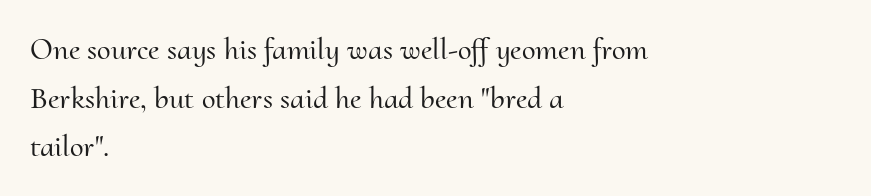
Q: Is the text italic (slanted)? A: No, it is upright.
Q: Is the typeface a serif or a sans-serif typeface? A: Serif.
Q: Is the text underlined? A: No.
Q: How is the paragraph aligned? A: Left-aligned.
Q: Is the spacing between letters normal or unusually wide? A: Normal.
Q: Is the spacing between lines tight, normal or loose? A: Normal.
Q: Width (condensed, normal, or wide)? A: Normal.
Q: Stroke contrast? A: Medium.
Q: x-height? A: Small.
Q: Monospaced? A: No.
